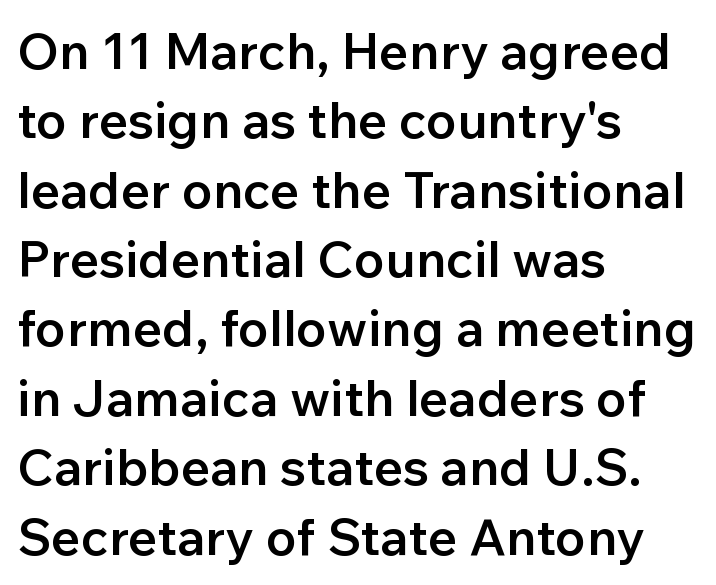
{"serif": "no", "italic": "no", "bold": "semi", "weight": "semibold", "width": "normal", "stroke_contrast": "low", "x_height": "medium", "monospaced": "no", "underline": "no", "align": "left", "line_spacing": "normal", "line_spacing_ratio": 1.36, "letter_spacing": "normal", "letter_spacing_em": 0.0, "glyph_px": 51}
